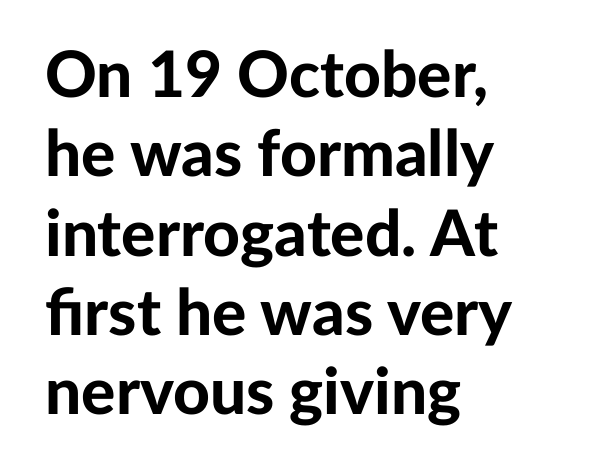
The image shows 64 px bold sans-serif type, upright; set left-aligned, line spacing 1.24x, normal letter spacing, not underlined; low stroke contrast and a medium x-height.
